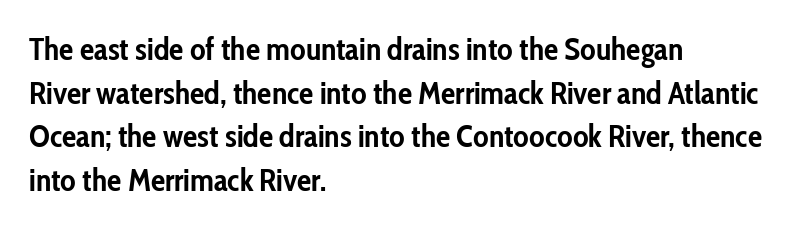
{"serif": "no", "italic": "no", "bold": "yes", "weight": "semibold", "width": "condensed", "stroke_contrast": "low", "x_height": "medium", "monospaced": "no", "underline": "no", "align": "left", "line_spacing": "normal", "line_spacing_ratio": 1.36, "letter_spacing": "normal", "letter_spacing_em": 0.0, "glyph_px": 32}
